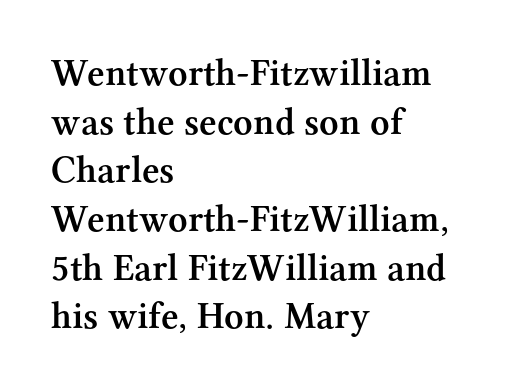
A bit beefed up — I'd call it semibold rather than bold. Horizontal alignment here is leftward, the default for most running prose. Classification — serif. These lines are rendered in a variable-pitch font.
